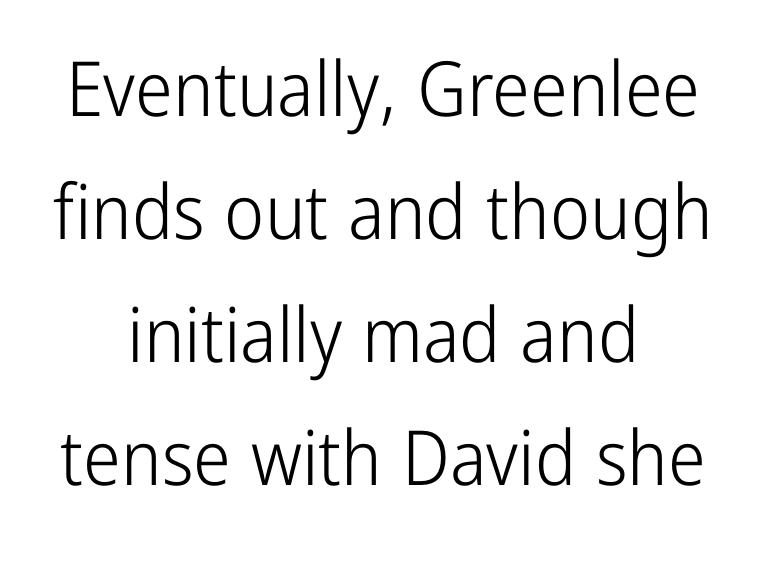
Q: Is the text bold? A: No.
Q: Is the text italic (slanted)? A: No, it is upright.
Q: Is the typeface a serif or a sans-serif typeface? A: Sans-serif.
Q: Is the text underlined? A: No.
Q: How is the paragraph aligned? A: Centered.
Q: Is the spacing between letters normal or unusually wide? A: Normal.
Q: Is the spacing between lines tight, normal or loose? A: Normal.
Q: Width (condensed, normal, or wide)? A: Condensed.
Q: Stroke contrast? A: Low.
Q: x-height? A: Medium.
Q: Monospaced? A: No.
